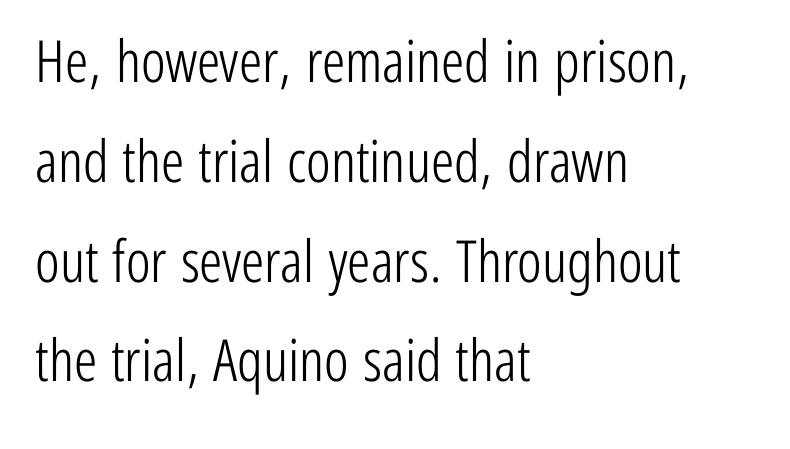
The image shows 58 px light, condensed sans-serif type, upright; set left-aligned, line spacing 1.72x, normal letter spacing, not underlined; low stroke contrast and a medium x-height.
